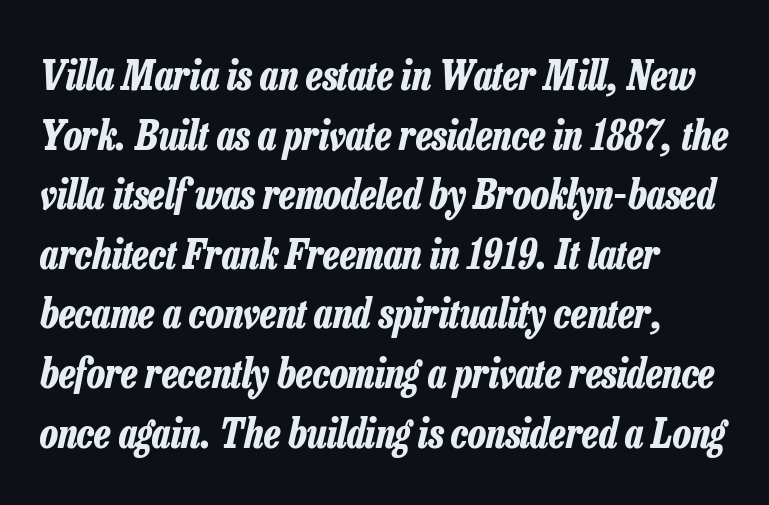
Q: Is the text bold? A: Yes.
Q: Is the text italic (slanted)? A: Yes, it leans right by about 13 degrees.
Q: Is the text underlined? A: No.
Q: How is the paragraph aligned? A: Left-aligned.
Q: Is the spacing between letters normal or unusually wide? A: Normal.
Q: Is the spacing between lines tight, normal or loose? A: Normal.
Q: Width (condensed, normal, or wide)? A: Condensed.
Q: Stroke contrast? A: Low.
Q: x-height? A: Medium.
Q: Monospaced? A: No.
